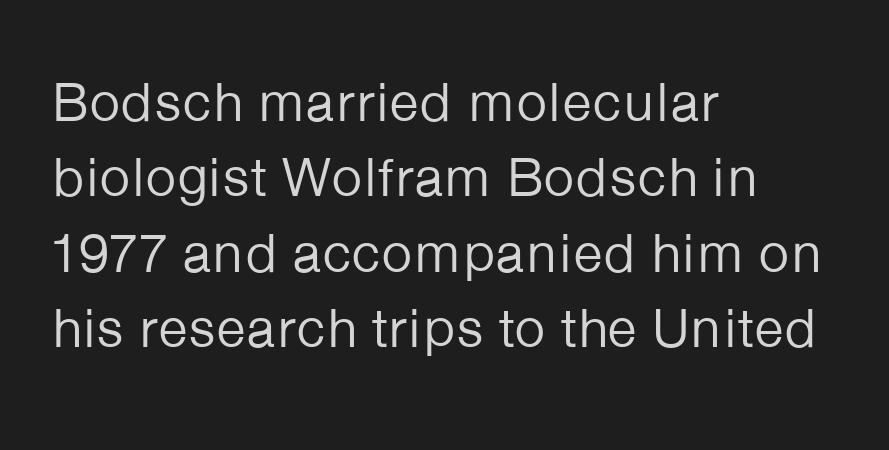
The image shows 55 px regular-weight sans-serif type, upright; set left-aligned, normal line spacing (1.37x), normal letter spacing, not underlined; low stroke contrast and a medium x-height.
